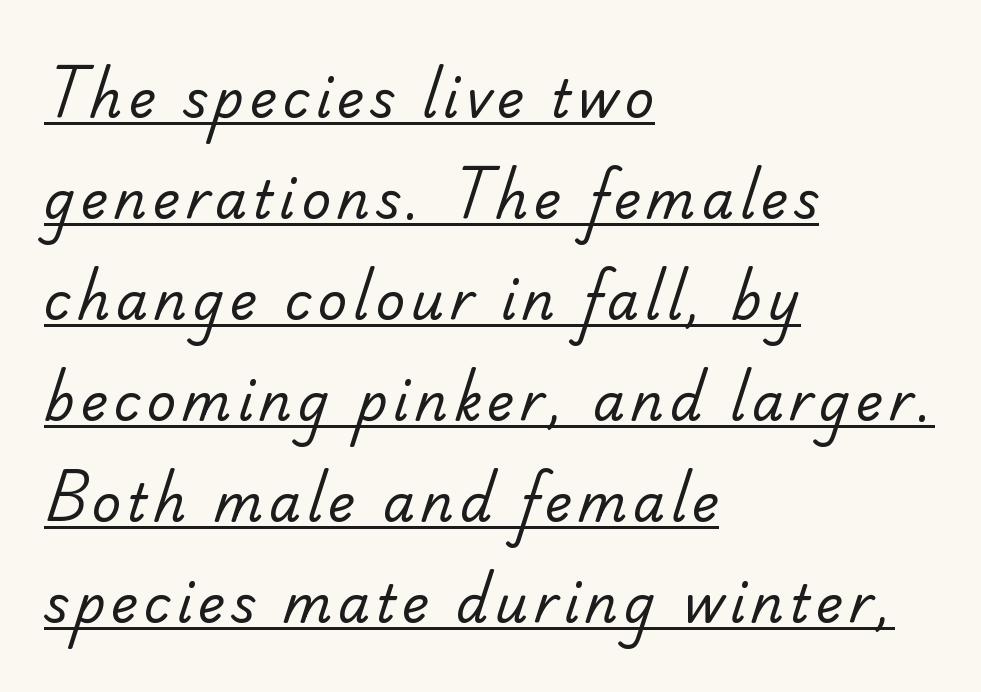
Q: Is the text bold? A: No.
Q: Is the typeface a serif or a sans-serif typeface? A: Sans-serif.
Q: Is the text underlined? A: Yes.
Q: How is the paragraph aligned? A: Left-aligned.
Q: Is the spacing between lines tight, normal or loose? A: Loose.
Q: Width (condensed, normal, or wide)? A: Normal.
Q: Stroke contrast? A: Low.
Q: x-height? A: Small.
Q: Monospaced? A: No.
